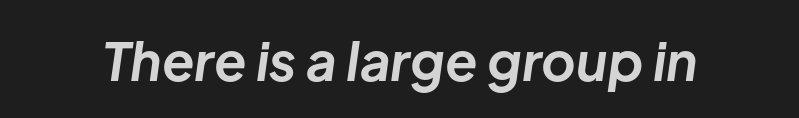
{"italic": "yes", "lean": "right", "slant_degrees": 8, "bold": "yes", "weight": "bold", "width": "normal", "stroke_contrast": "low", "x_height": "medium", "monospaced": "no", "underline": "no", "letter_spacing": "normal", "letter_spacing_em": 0.0, "glyph_px": 53}
